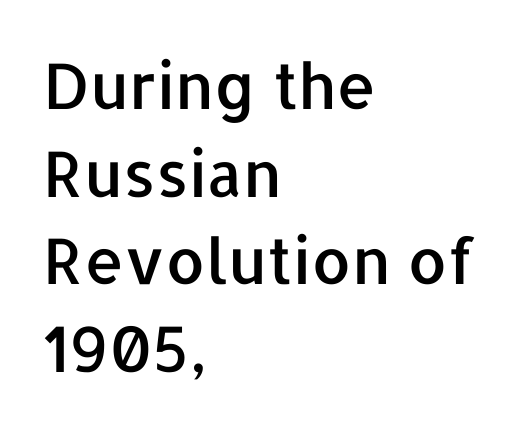
{"serif": "no", "italic": "no", "width": "normal", "stroke_contrast": "low", "x_height": "medium", "monospaced": "no", "underline": "no", "align": "left", "line_spacing": "normal", "line_spacing_ratio": 1.39, "letter_spacing": "normal", "letter_spacing_em": 0.0, "glyph_px": 63}
